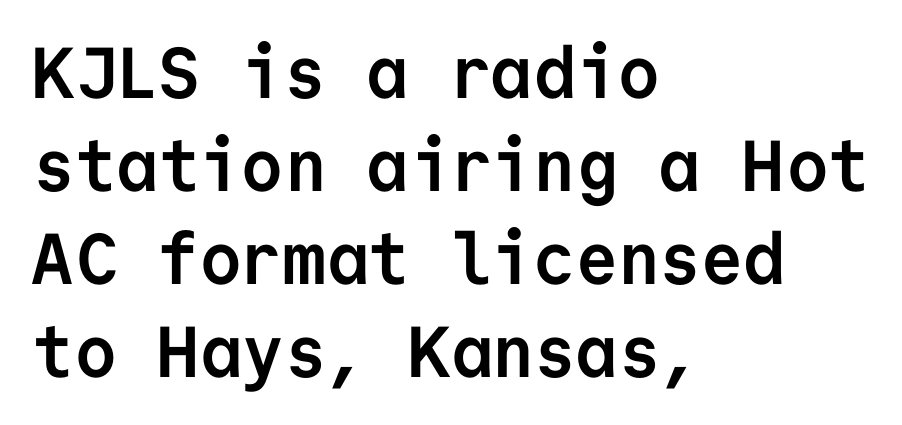
{"serif": "no", "italic": "no", "bold": "yes", "weight": "semibold", "width": "normal", "stroke_contrast": "low", "x_height": "medium", "monospaced": "yes", "underline": "no", "align": "left", "line_spacing": "normal", "line_spacing_ratio": 1.29, "letter_spacing": "normal", "letter_spacing_em": 0.0, "glyph_px": 72}
